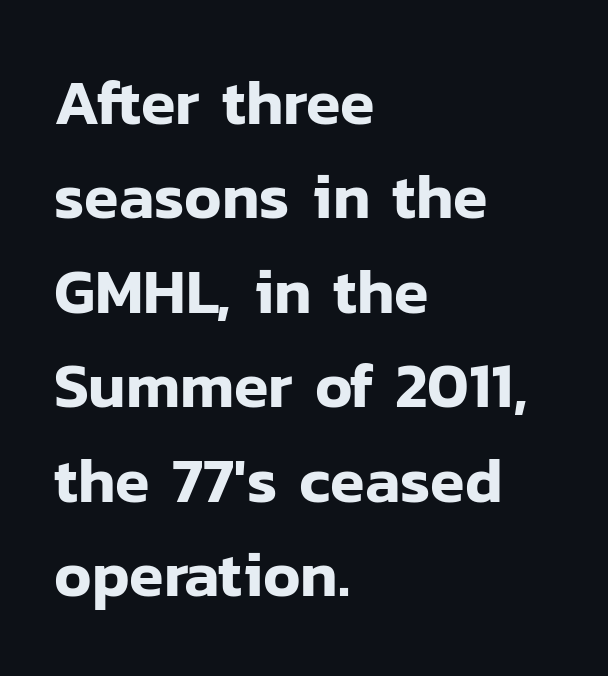
The image shows 63 px sans-serif type, upright; set left-aligned, normal line spacing (1.5x), normal letter spacing, not underlined; low stroke contrast and a medium x-height.
